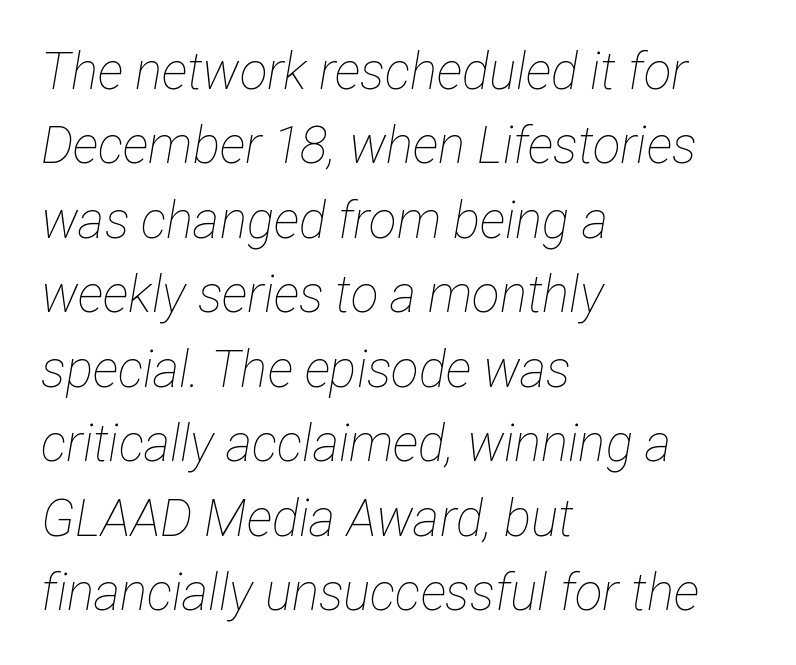
Q: Is the text bold? A: No.
Q: Is the text italic (slanted)? A: Yes, it leans right by about 12 degrees.
Q: Is the text underlined? A: No.
Q: How is the paragraph aligned? A: Left-aligned.
Q: Is the spacing between letters normal or unusually wide? A: Normal.
Q: Is the spacing between lines tight, normal or loose? A: Normal.
Q: Width (condensed, normal, or wide)? A: Condensed.
Q: Stroke contrast? A: Low.
Q: x-height? A: Medium.
Q: Monospaced? A: No.
